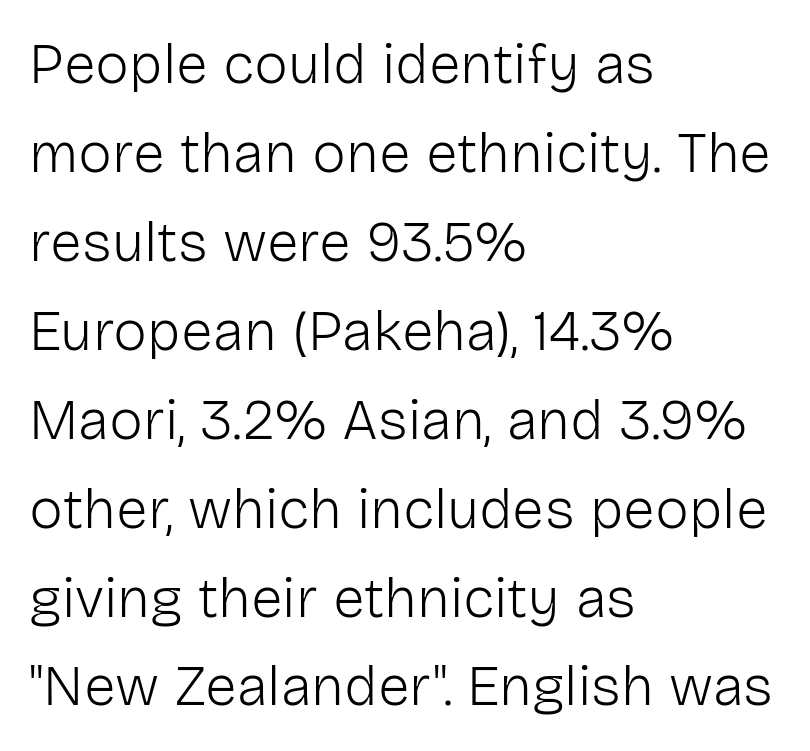
{"serif": "no", "italic": "no", "bold": "no", "weight": "light", "width": "normal", "stroke_contrast": "low", "x_height": "medium", "monospaced": "no", "underline": "no", "align": "left", "line_spacing": "normal", "line_spacing_ratio": 1.56, "letter_spacing": "normal", "letter_spacing_em": 0.0, "glyph_px": 57}
